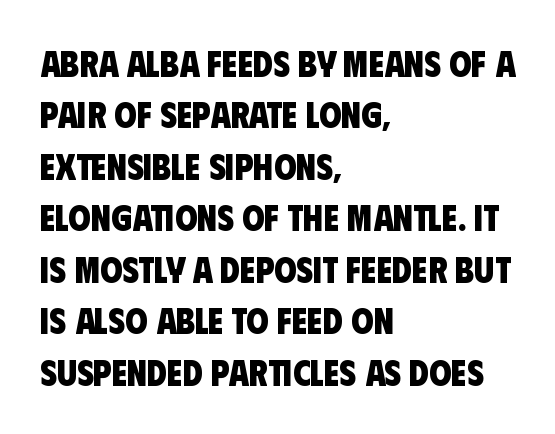
The face used here has the dense, thick strokes of a bold. Short note: letters normally spaced. Plain, unruled lines of type. What's the leading like? Ordinary, nothing unusual. Line starts are locked; line ends wander. Examine the stroke ends and you'll find no serifs.
